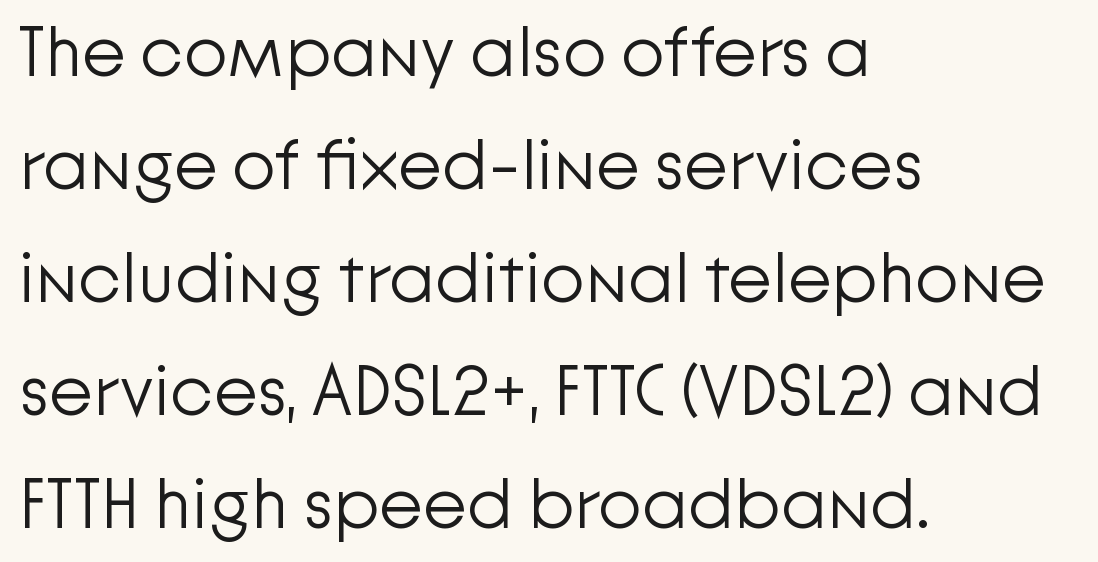
The image shows 71 px light sans-serif type, upright; set left-aligned, normal line spacing (1.59x), normal letter spacing, not underlined; low stroke contrast and a medium x-height.
